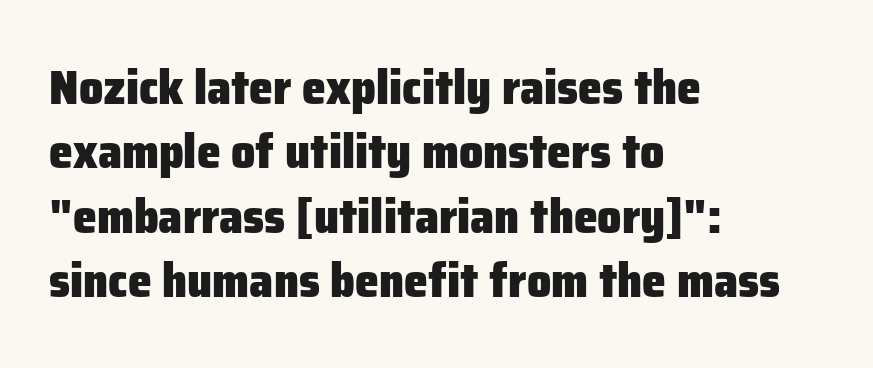
Q: Is the text bold? A: Yes.
Q: Is the text italic (slanted)? A: No, it is upright.
Q: Is the typeface a serif or a sans-serif typeface? A: Sans-serif.
Q: Is the text underlined? A: No.
Q: How is the paragraph aligned? A: Left-aligned.
Q: Is the spacing between letters normal or unusually wide? A: Normal.
Q: Is the spacing between lines tight, normal or loose? A: Normal.
Q: Width (condensed, normal, or wide)? A: Normal.
Q: Stroke contrast? A: Low.
Q: x-height? A: Medium.
Q: Monospaced? A: No.
